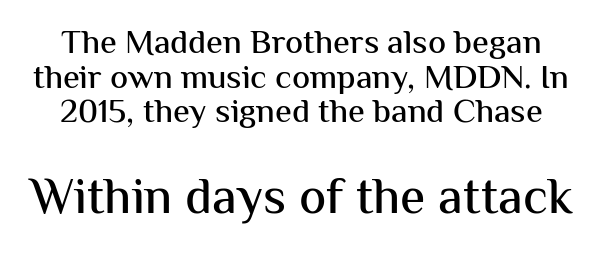
Q: Is the text italic (slanted)? A: No, it is upright.
Q: Is the typeface a serif or a sans-serif typeface? A: Sans-serif.
Q: Is the text underlined? A: No.
Q: Is the spacing between letters normal or unusually wide? A: Normal.
Q: Is the spacing between lines tight, normal or loose? A: Tight.
Q: Which block of text is set in a larger size, the first (top) or the second (bottom)? A: The second (bottom) one.
Q: Width (condensed, normal, or wide)? A: Normal.
Q: Stroke contrast? A: Medium.
Q: x-height? A: Medium.
Q: Monospaced? A: No.
